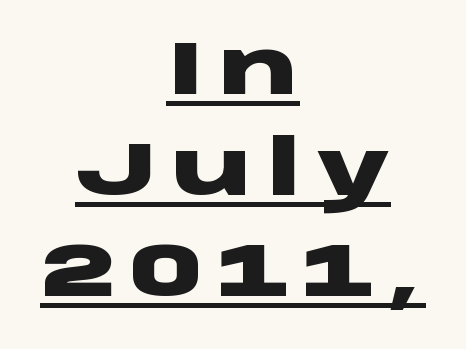
The image shows 76 px heavy, wide sans-serif type, upright; set centered, normal line spacing (1.33x), underlined; low stroke contrast and a large x-height.
